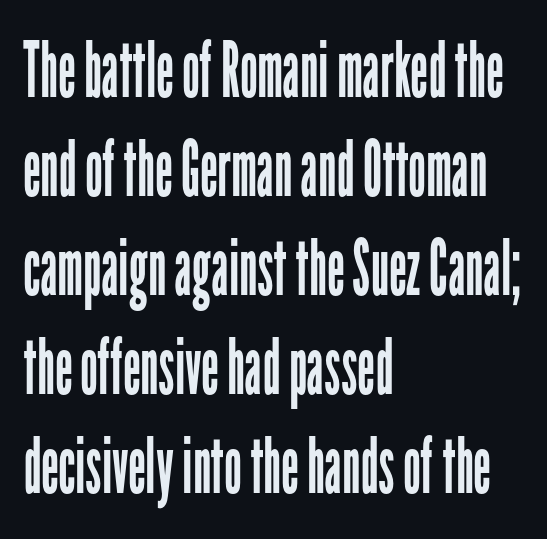
The weight would be labelled regular, book, light, or lighter still. The paragraph shown leans on its left margin. The rows are spaced the way most documents space them. Here the designer chose a conventional face with non-uniform glyph widths. Words float on clear page, feet unadorned. The font's upright variant was chosen for this text.
